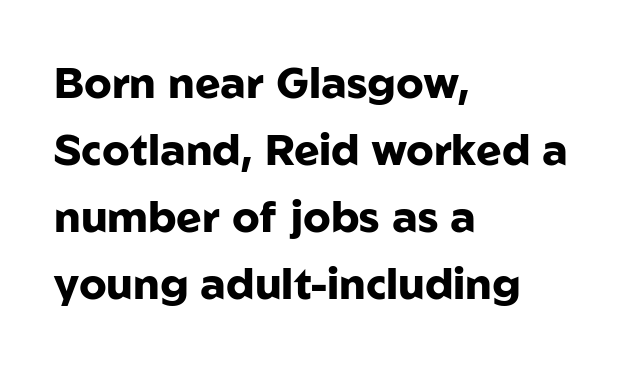
The image shows 43 px heavy sans-serif type, upright; set left-aligned, normal line spacing (1.56x), normal letter spacing, not underlined; low stroke contrast and a medium x-height.
